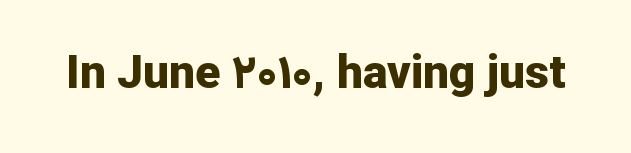
The image shows 46 px bold sans-serif type, upright; set normal letter spacing, not underlined; low stroke contrast and a medium x-height.
